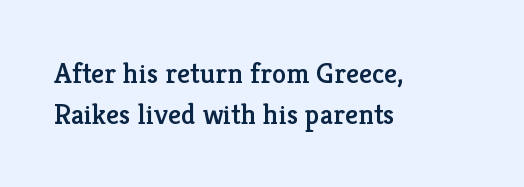
{"serif": "yes", "italic": "no", "width": "normal", "stroke_contrast": "low", "x_height": "medium", "monospaced": "no", "underline": "no", "align": "left", "line_spacing": "normal", "line_spacing_ratio": 1.41, "letter_spacing": "normal", "letter_spacing_em": 0.0, "glyph_px": 29}
